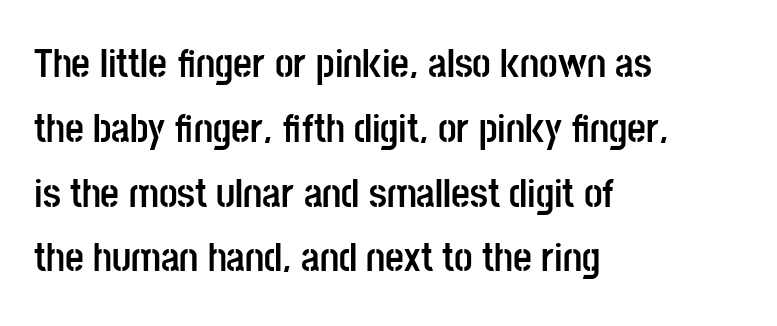
Q: Is the text bold? A: Yes.
Q: Is the text italic (slanted)? A: No, it is upright.
Q: Is the typeface a serif or a sans-serif typeface? A: Sans-serif.
Q: Is the text underlined? A: No.
Q: How is the paragraph aligned? A: Left-aligned.
Q: Is the spacing between letters normal or unusually wide? A: Normal.
Q: Is the spacing between lines tight, normal or loose? A: Normal.
Q: Width (condensed, normal, or wide)? A: Condensed.
Q: Stroke contrast? A: Low.
Q: x-height? A: Large.
Q: Monospaced? A: No.
